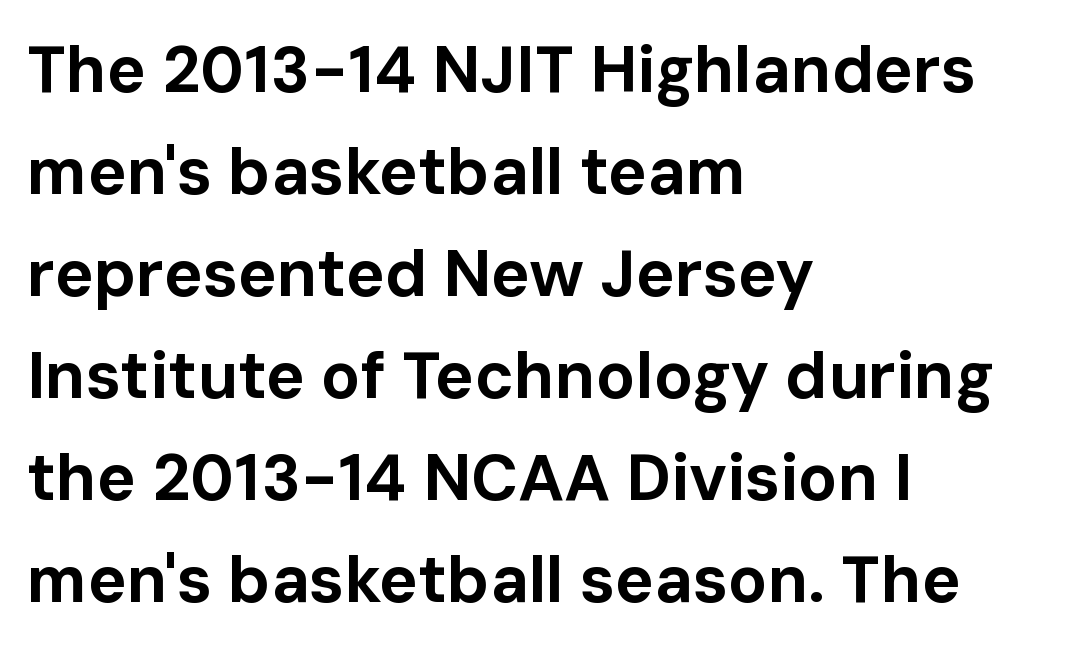
{"serif": "no", "italic": "no", "bold": "yes", "weight": "bold", "width": "normal", "stroke_contrast": "low", "x_height": "medium", "monospaced": "no", "underline": "no", "align": "left", "line_spacing": "normal", "line_spacing_ratio": 1.57, "letter_spacing": "normal", "letter_spacing_em": 0.0, "glyph_px": 65}
